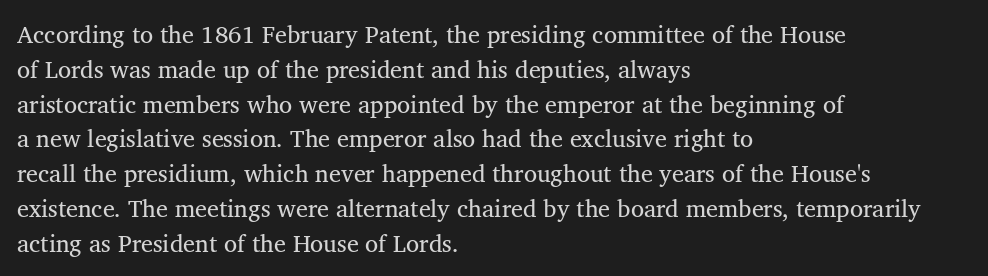
The image shows 24 px text type, upright; set left-aligned, normal line spacing (1.45x), normal letter spacing, not underlined.
